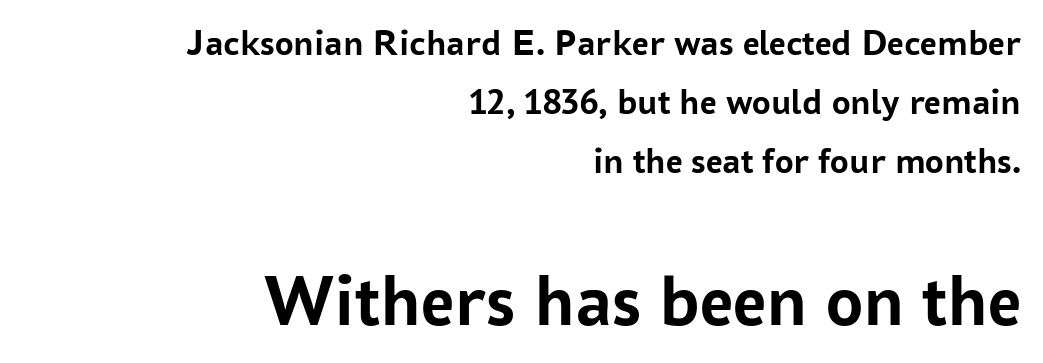
The image shows 74 px semibold sans-serif type, upright; set right-aligned, normal line spacing (1.6x), normal letter spacing, not underlined; the second (bottom) block is 2.0x larger; low stroke contrast and a medium x-height.
